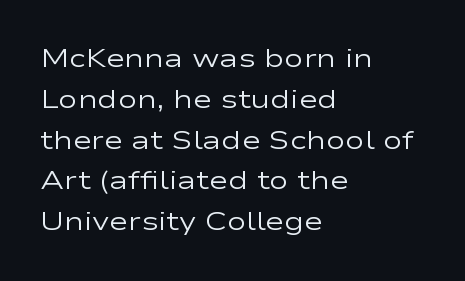
The image shows 26 px text type, upright; set left-aligned, normal line spacing (1.57x), normal letter spacing, not underlined.
